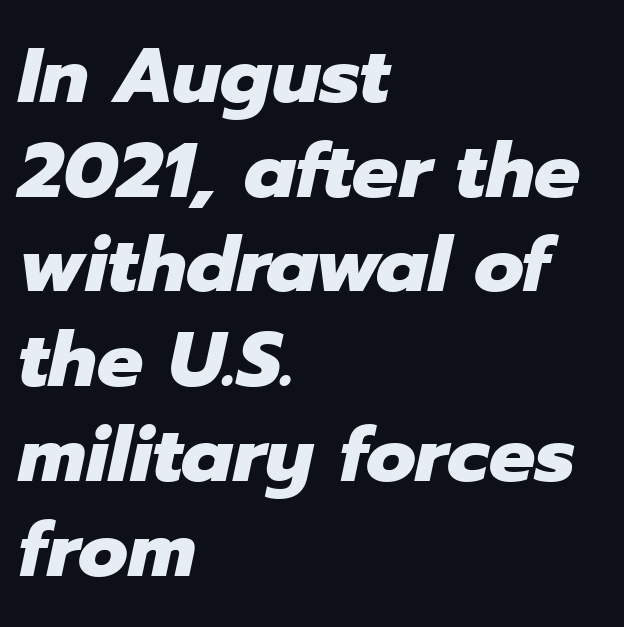
Q: Is the text bold? A: Yes.
Q: Is the text italic (slanted)? A: Yes, it leans right by about 12 degrees.
Q: Is the text underlined? A: No.
Q: How is the paragraph aligned? A: Left-aligned.
Q: Is the spacing between letters normal or unusually wide? A: Normal.
Q: Width (condensed, normal, or wide)? A: Normal.
Q: Stroke contrast? A: Low.
Q: x-height? A: Medium.
Q: Monospaced? A: No.
